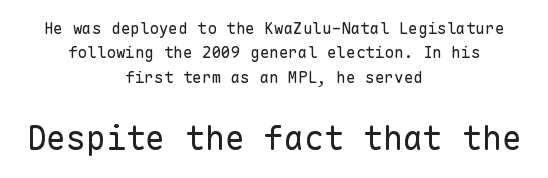
Q: Is the text bold? A: No.
Q: Is the text italic (slanted)? A: No, it is upright.
Q: Is the typeface a serif or a sans-serif typeface? A: Sans-serif.
Q: Is the text underlined? A: No.
Q: How is the paragraph aligned? A: Centered.
Q: Is the spacing between letters normal or unusually wide? A: Normal.
Q: Is the spacing between lines tight, normal or loose? A: Normal.
Q: Which block of text is set in a larger size, the first (top) or the second (bottom)? A: The second (bottom) one.
Q: Width (condensed, normal, or wide)? A: Normal.
Q: Stroke contrast? A: Low.
Q: x-height? A: Medium.
Q: Monospaced? A: Yes.
